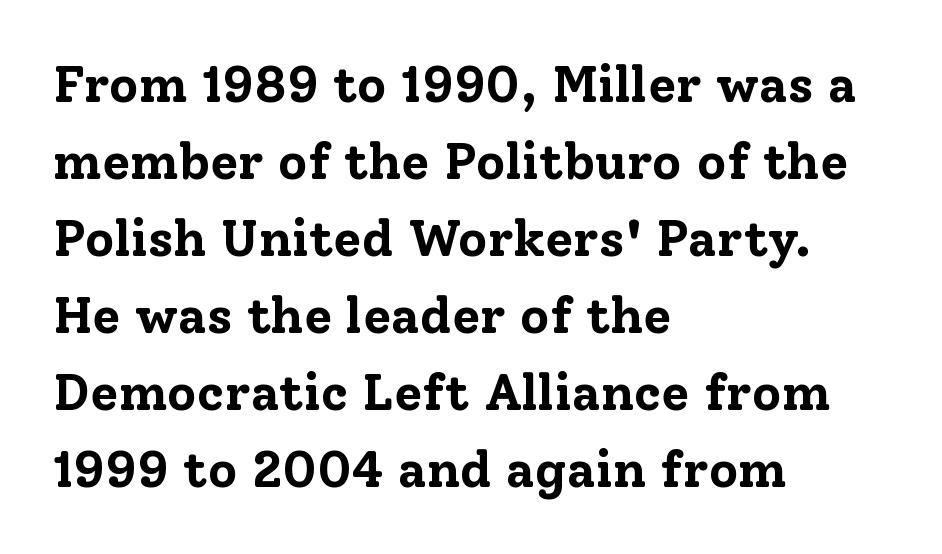
The image shows 51 px bold serif type, upright; set left-aligned, normal line spacing (1.51x), normal letter spacing, not underlined; low stroke contrast and a medium x-height.
